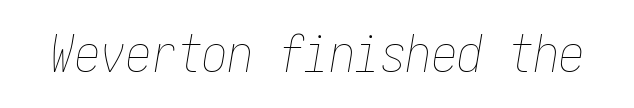
The space beneath each line is pristine and unruled. The line texture is even and compact thanks to regular tracking. Notice how the stems are inclined rather than vertical — that's the hallmark of italics. This reads as an unemphasized weight, regular at the heaviest.
